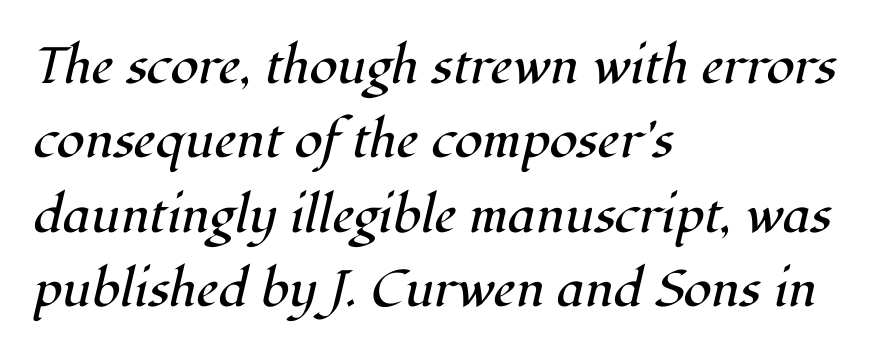
The image shows 51 px regular-weight serif type, italic (leaning right); set left-aligned, normal line spacing (1.46x), normal letter spacing, not underlined; high stroke contrast and a medium x-height.
